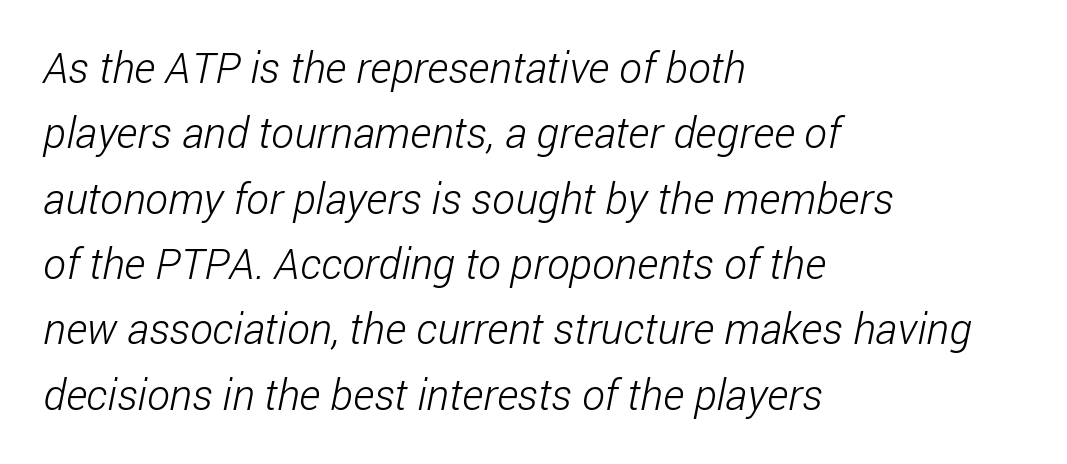
{"serif": "no", "bold": "no", "weight": "light", "width": "condensed", "stroke_contrast": "low", "x_height": "medium", "monospaced": "no", "underline": "no", "align": "left", "line_spacing": "normal", "line_spacing_ratio": 1.52, "letter_spacing": "normal", "letter_spacing_em": 0.0, "glyph_px": 43}
